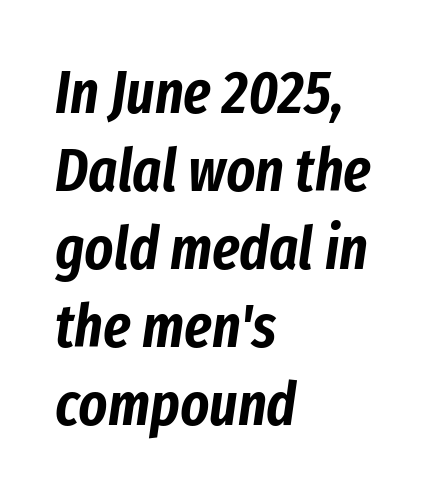
In CSS terms this would be text-align: left. Letter spacing: default. You could not count columns in this text — the font is proportionally spaced. Words float on clear page, feet unadorned. The space between consecutive lines is moderate.
